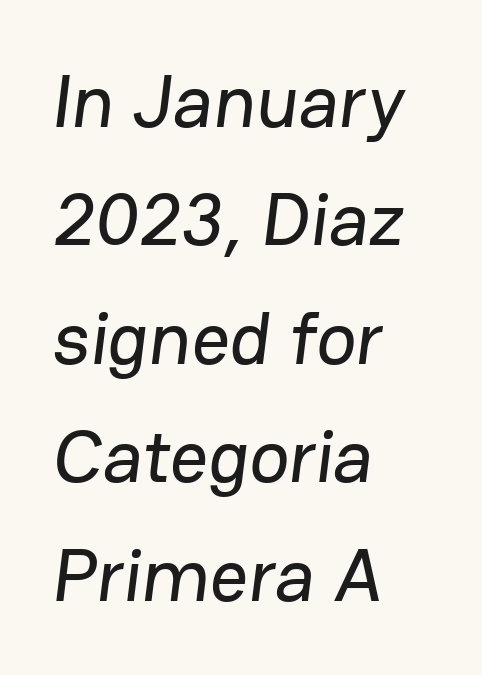
The image shows 75 px sans-serif type; set left-aligned, normal line spacing (1.58x), normal letter spacing, not underlined; low stroke contrast and a medium x-height.
